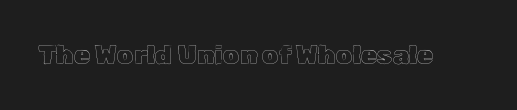
{"italic": "no", "underline": "no", "letter_spacing": "normal", "letter_spacing_em": 0.0, "glyph_px": 26}
